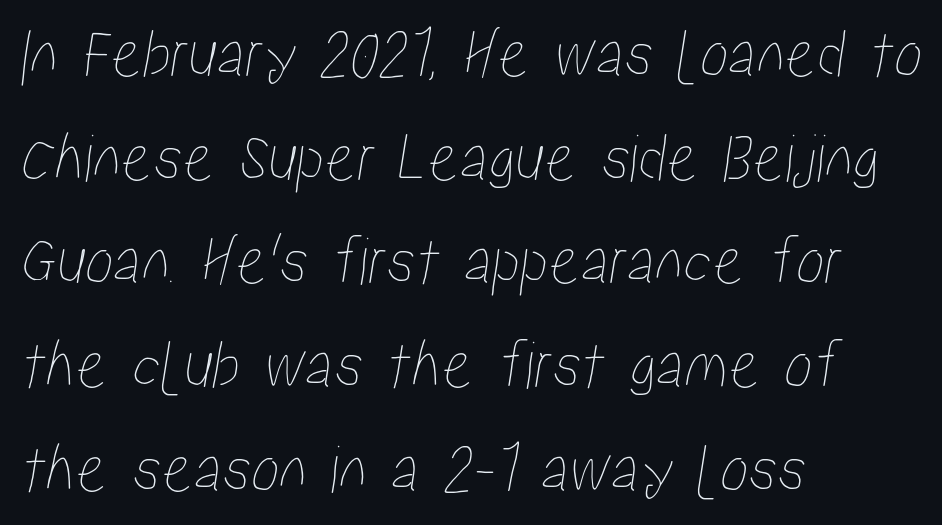
The image shows 71 px condensed type; set left-aligned, normal line spacing (1.46x), normal letter spacing, not underlined; low stroke contrast and a medium x-height.
